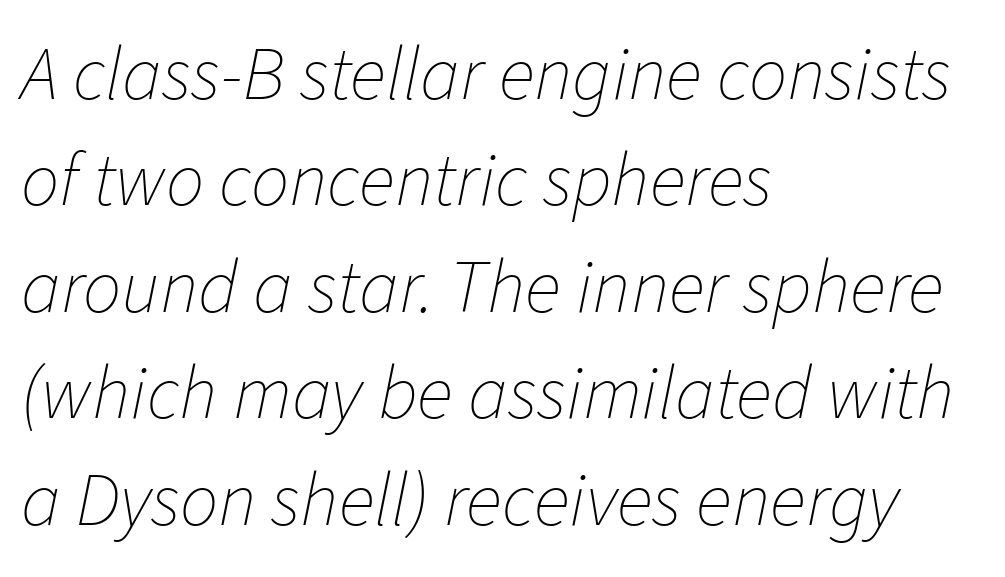
The image shows 76 px thin type, italic (leaning right); set left-aligned, normal line spacing (1.4x), normal letter spacing, not underlined; low stroke contrast and a medium x-height.
